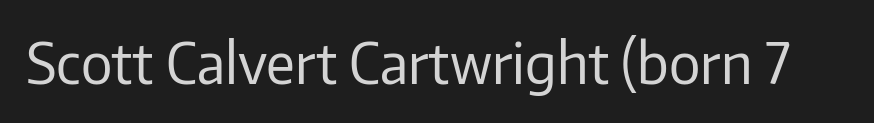
Check where the strokes stop: nothing finishes them off — pure sans. The rendering keeps characters at their native spacing. Lines of text with bare space underneath. No extra ink here — the face is not bold. You could not count columns in this text — the font is proportionally spaced. The axis of the letterforms is exactly vertical.
